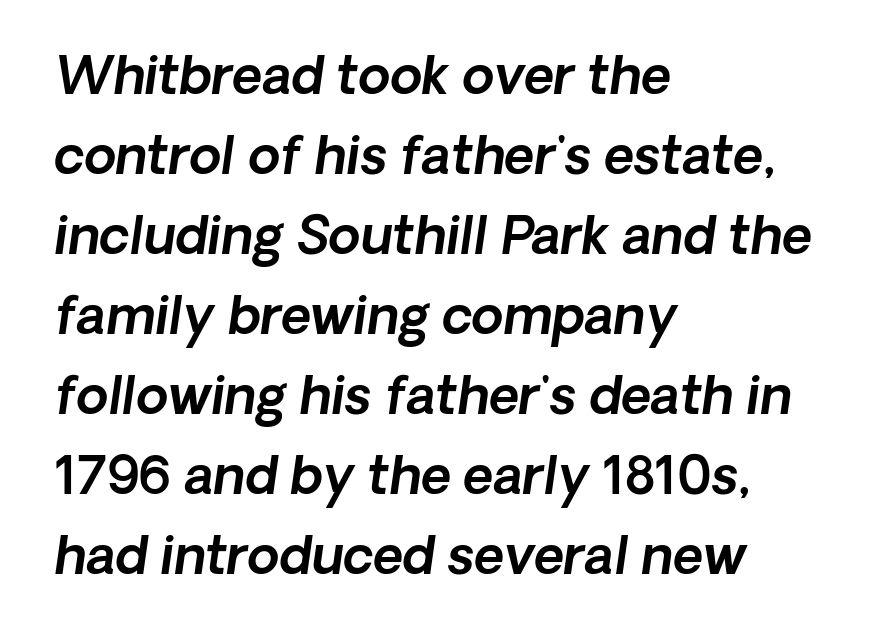
The letters advance in unequal steps, a hallmark of proportional type. Words float on clear page, feet unadorned. How would I describe the line gaps? Plain and ordinary. Every row of glyphs begins at an identical x-position on the left.
